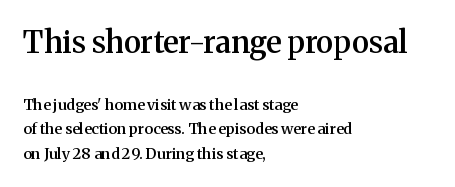
Q: Is the text bold? A: Semi-bold.
Q: Is the text italic (slanted)? A: No, it is upright.
Q: Is the typeface a serif or a sans-serif typeface? A: Serif.
Q: Is the text underlined? A: No.
Q: How is the paragraph aligned? A: Left-aligned.
Q: Is the spacing between letters normal or unusually wide? A: Normal.
Q: Is the spacing between lines tight, normal or loose? A: Normal.
Q: Which block of text is set in a larger size, the first (top) or the second (bottom)? A: The first (top) one.
Q: Width (condensed, normal, or wide)? A: Normal.
Q: Stroke contrast? A: Medium.
Q: x-height? A: Medium.
Q: Monospaced? A: No.
